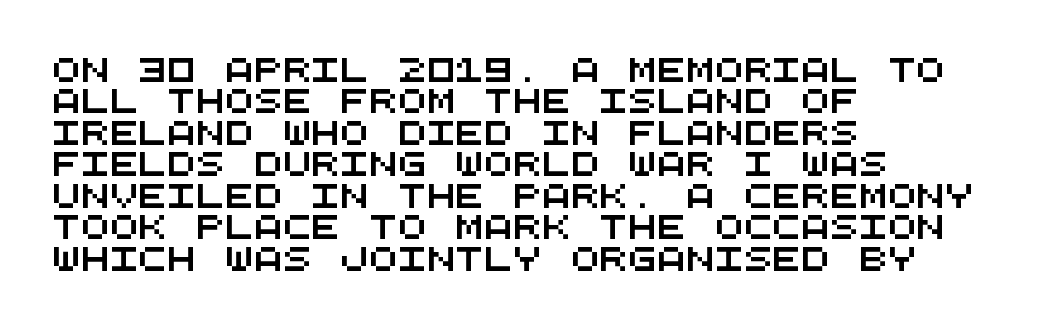
Q: Is the text underlined? A: No.
Q: How is the paragraph aligned? A: Left-aligned.
Q: Is the spacing between letters normal or unusually wide? A: Normal.
Q: Is the spacing between lines tight, normal or loose? A: Normal.
